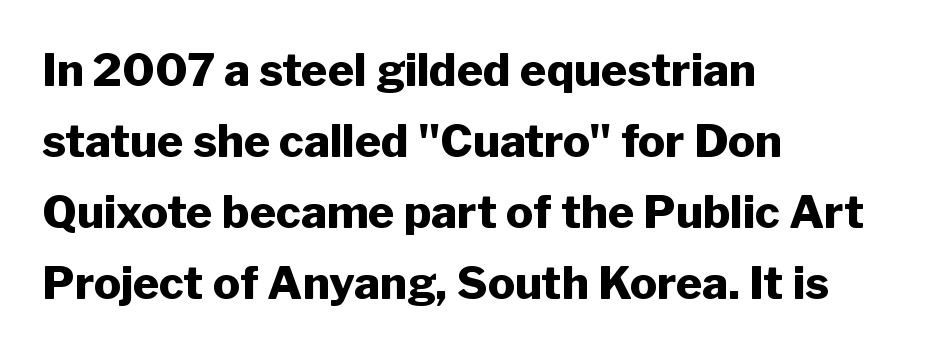
Each row of text sits above clean, open space. A full-strength bold gives these letters their thick strokes. Compared with typical body copy, the letter spacing here is the same. The line-height multiplier appears to be the usual default. Unlike italic type, these characters show no tilt at all. The font family rendered here belongs to the sans-serif group.
